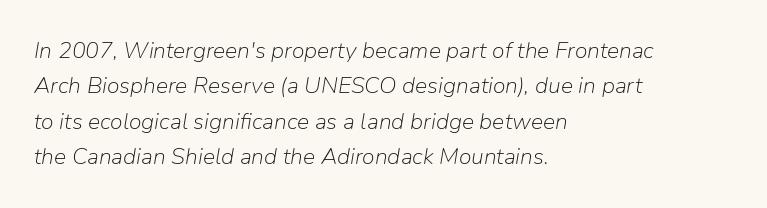
The image shows 23 px text type, italic (leaning right); set left-aligned, normal line spacing (1.54x), normal letter spacing, not underlined.
